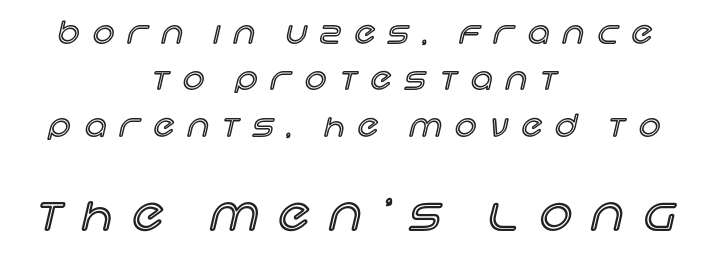
The image shows 45 px text type; set centered, normal line spacing (1.55x), unusually wide letter spacing (+0.45 em), not underlined; the second (bottom) block is 1.5x larger; a large x-height.
